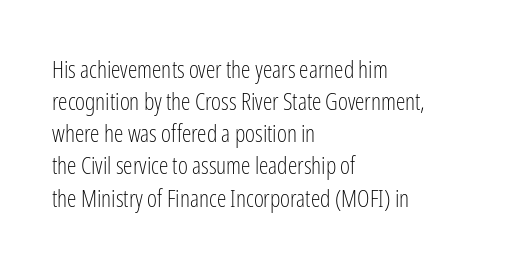
The image shows 24 px text type, upright; set left-aligned, normal line spacing (1.34x), normal letter spacing, not underlined.
